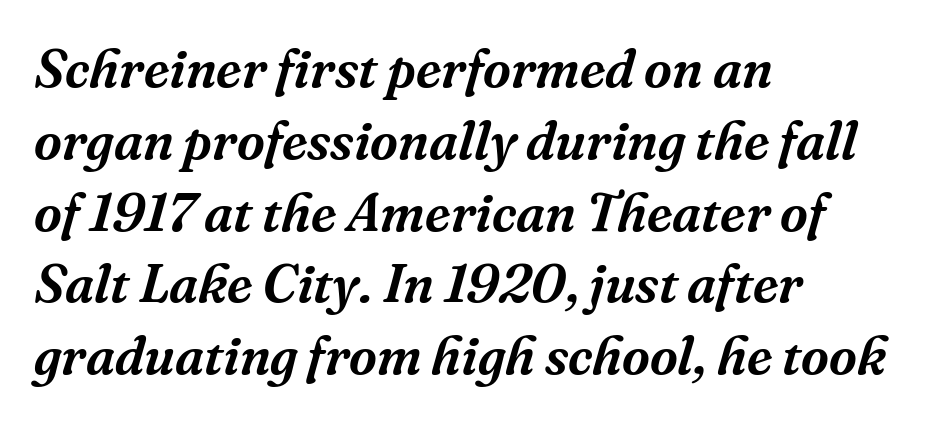
{"serif": "yes", "italic": "yes", "lean": "right", "slant_degrees": 16, "width": "normal", "stroke_contrast": "medium", "x_height": "medium", "monospaced": "no", "underline": "no", "align": "left", "line_spacing": "normal", "line_spacing_ratio": 1.33, "letter_spacing": "normal", "letter_spacing_em": 0.0, "glyph_px": 54}
